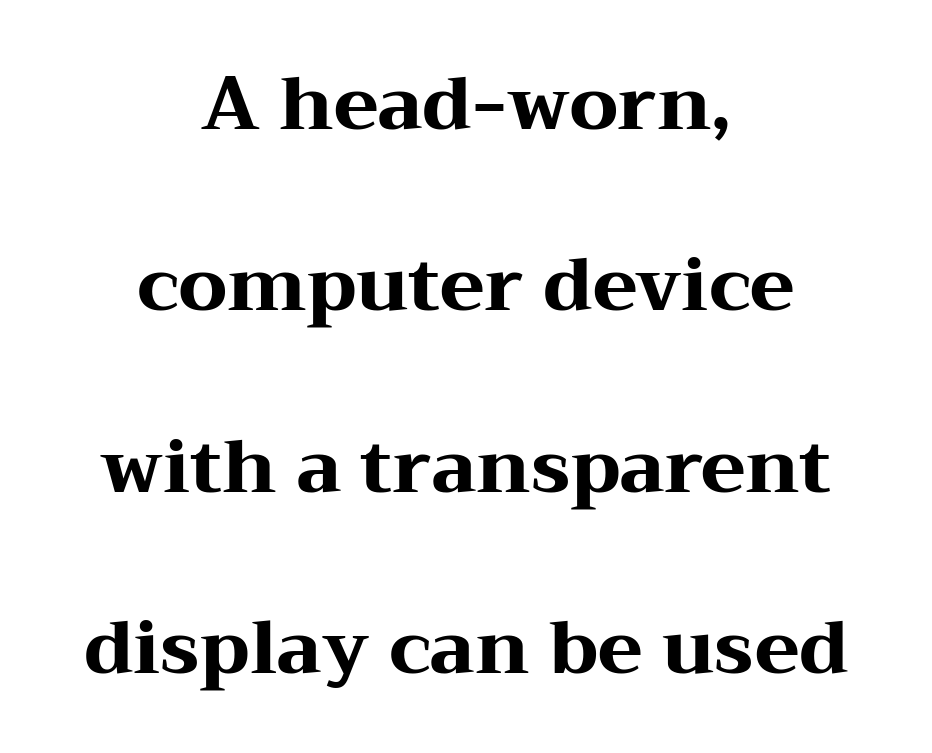
The image shows 74 px heavy, wide serif type, upright; set centered, loose line spacing (2.45x), normal letter spacing, not underlined; medium stroke contrast and a medium x-height.
